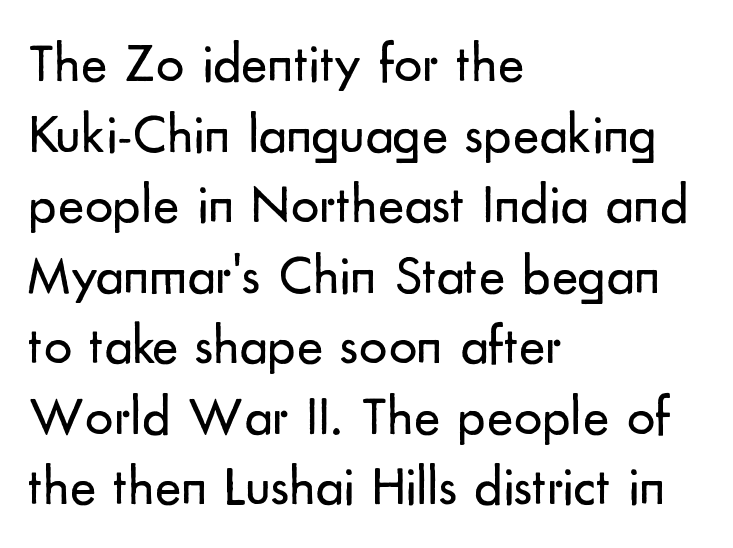
Here the designer chose a conventional face with non-uniform glyph widths. The characters are drawn with everyday or finer stroke widths. Posture: vertical. Descenders hang freely into open space. Leading matches the norm, producing a regular column. Short and long lines alike share a common starting point at left.
